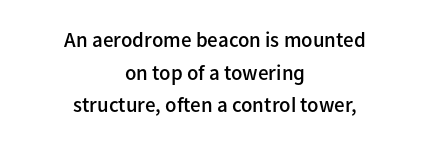
Notice how the stems are strictly vertical — no italics here. A somewhat darkened texture: the type is semibold rather than bold. A typesetter would call this leading conventional body-copy spacing. Alignment: centered. The space directly below the letters is spotless.
